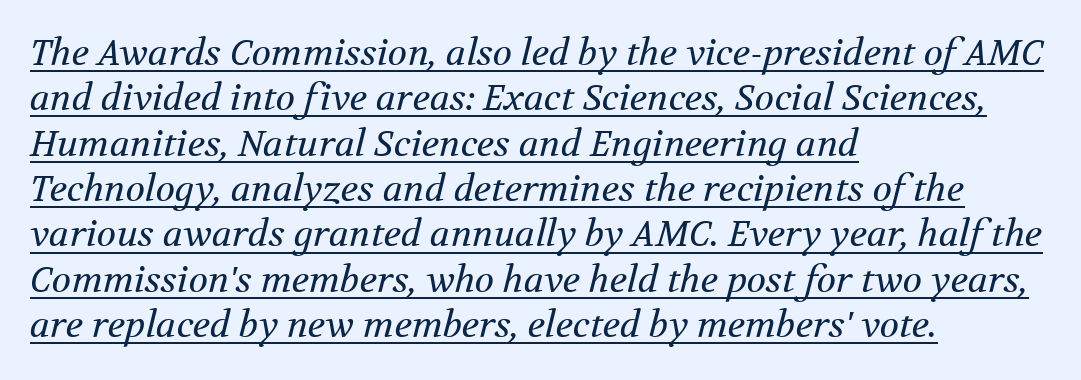
Q: Is the text bold? A: No.
Q: Is the text italic (slanted)? A: Yes, it leans right by about 12 degrees.
Q: Is the typeface a serif or a sans-serif typeface? A: Serif.
Q: Is the text underlined? A: Yes.
Q: How is the paragraph aligned? A: Left-aligned.
Q: Is the spacing between letters normal or unusually wide? A: Normal.
Q: Is the spacing between lines tight, normal or loose? A: Normal.
Q: Width (condensed, normal, or wide)? A: Normal.
Q: Stroke contrast? A: Medium.
Q: x-height? A: Medium.
Q: Monospaced? A: No.
